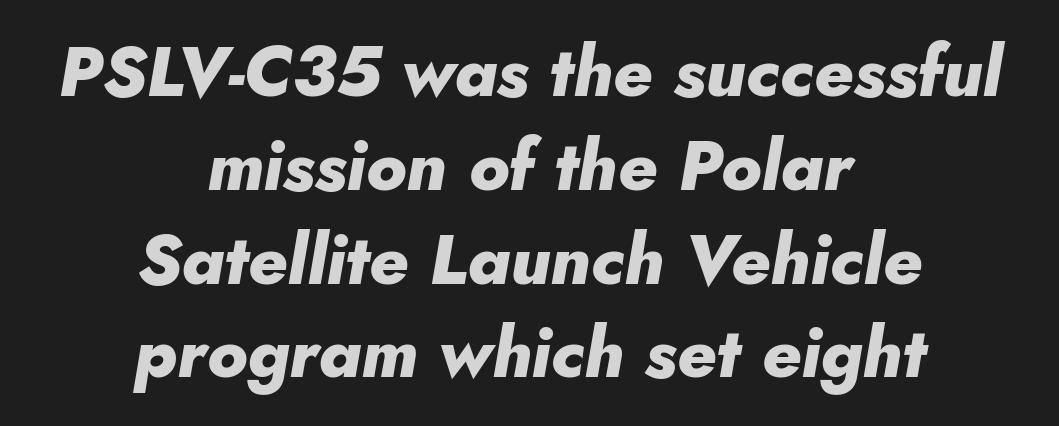
The image shows 70 px heavy type, italic (leaning right); set centered, normal line spacing (1.34x), normal letter spacing, not underlined; low stroke contrast and a small x-height.
